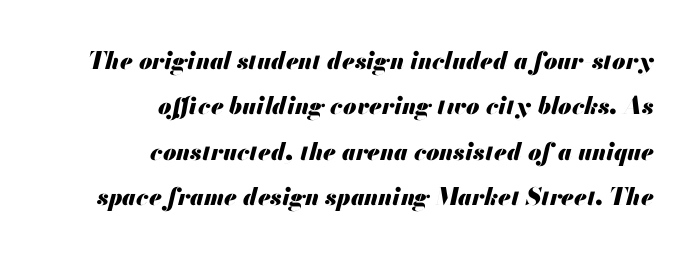
The image shows 24 px bold type, italic (leaning right); set right-aligned, line spacing 1.89x, normal letter spacing, not underlined.
